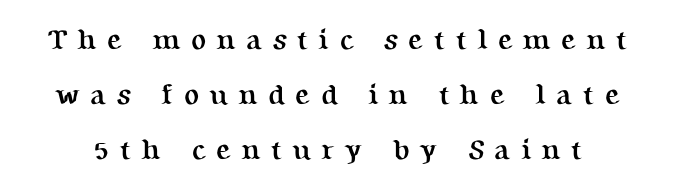
{"serif": "yes", "italic": "no", "bold": "yes", "weight": "semibold", "width": "normal", "stroke_contrast": "medium", "x_height": "medium", "monospaced": "no", "underline": "no", "line_spacing": "loose", "line_spacing_ratio": 1.97, "letter_spacing": "wide", "letter_spacing_em": 0.37, "glyph_px": 28}
